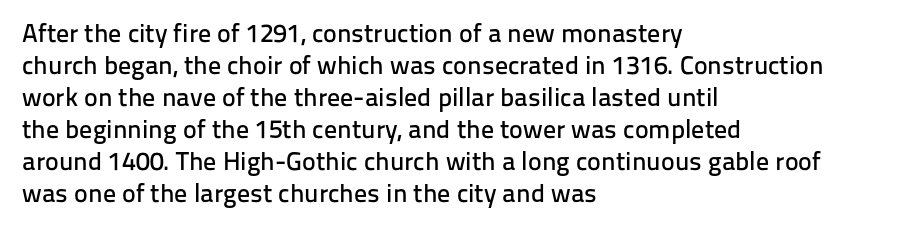
{"italic": "no", "underline": "no", "align": "left", "line_spacing_ratio": 1.23, "letter_spacing": "normal", "letter_spacing_em": 0.0, "glyph_px": 26}
